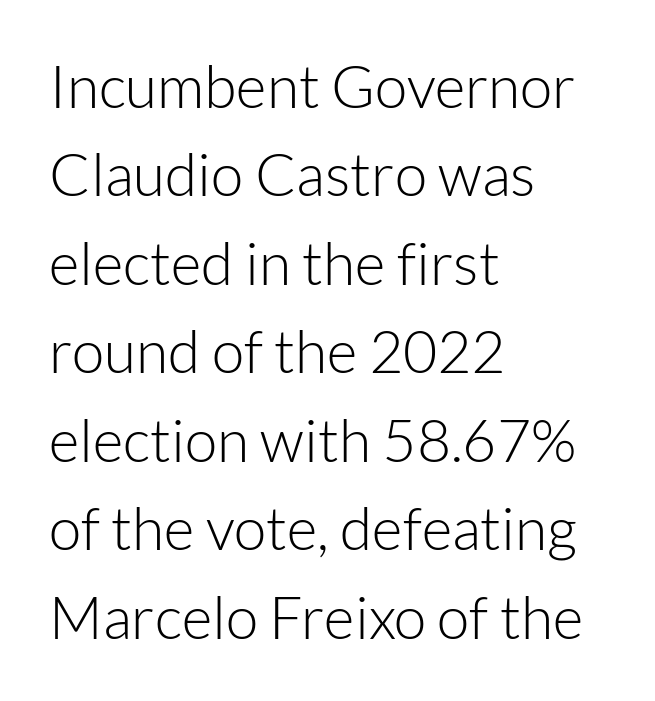
The image shows 59 px light sans-serif type, upright; set left-aligned, normal line spacing (1.5x), normal letter spacing, not underlined; low stroke contrast and a medium x-height.
